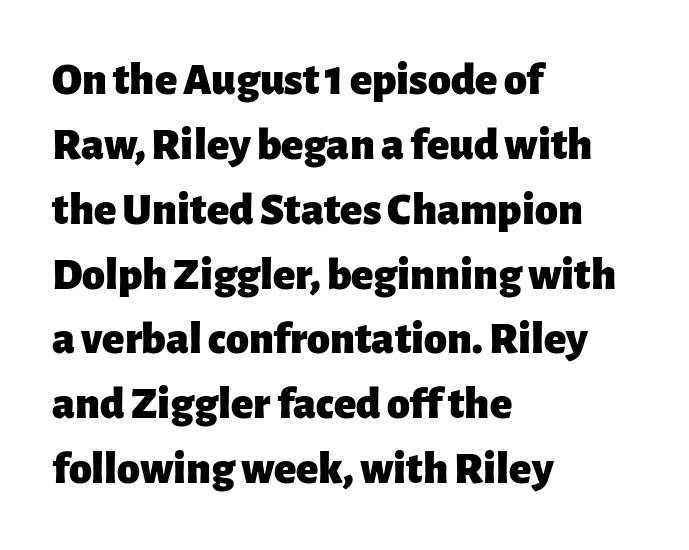
These lines are rendered in a variable-pitch font. Is there much room between lines? A standard amount, neither cramped nor airy. Here the glyphs are tracked normally, forming tight word shapes. The rendering shows plain stroke endings on the letterforms — a sans-serif design. Type without underlining.
